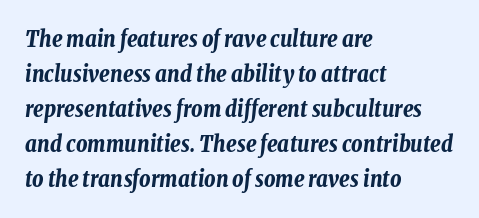
Heavy, bold letterforms. Successive baselines arrive at the customary interval. There's an unmistakable incline to the writing here. This rendering features lettering with no underline.
